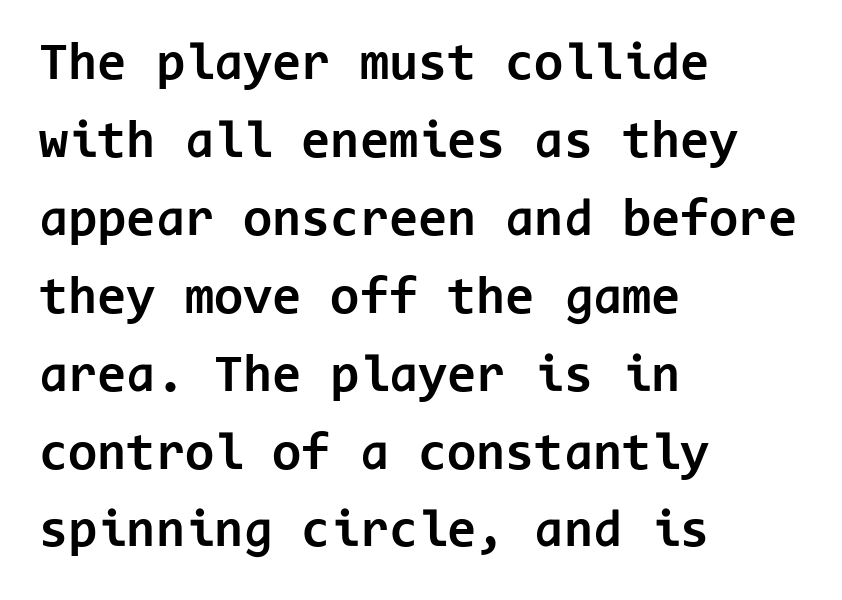
{"serif": "no", "italic": "no", "bold": "yes", "weight": "bold", "width": "normal", "stroke_contrast": "low", "x_height": "medium", "monospaced": "yes", "underline": "no", "align": "left", "line_spacing": "normal", "line_spacing_ratio": 1.47, "letter_spacing": "normal", "letter_spacing_em": 0.0, "glyph_px": 53}
